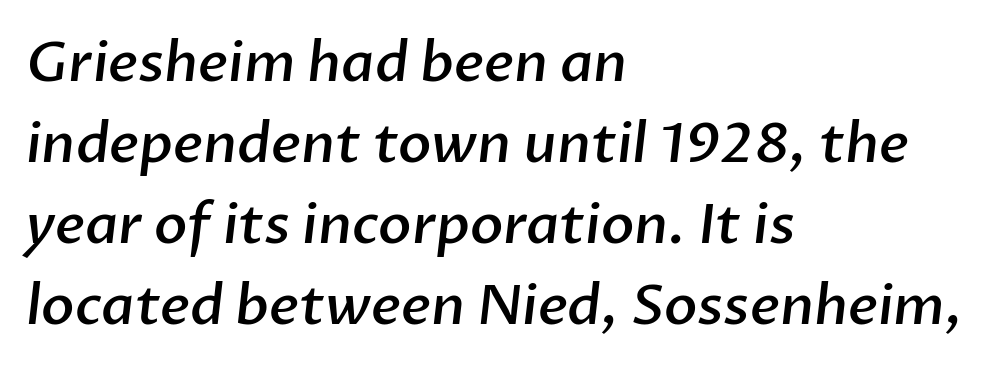
Q: Is the text bold? A: Semi-bold.
Q: Is the typeface a serif or a sans-serif typeface? A: Sans-serif.
Q: Is the text underlined? A: No.
Q: How is the paragraph aligned? A: Left-aligned.
Q: Is the spacing between letters normal or unusually wide? A: Normal.
Q: Is the spacing between lines tight, normal or loose? A: Normal.
Q: Width (condensed, normal, or wide)? A: Normal.
Q: Stroke contrast? A: Low.
Q: x-height? A: Medium.
Q: Monospaced? A: No.
